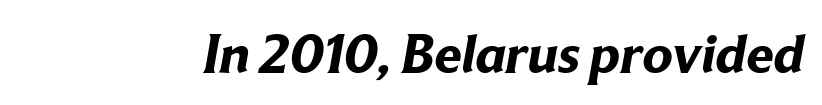
Q: Is the text bold? A: Yes.
Q: Is the typeface a serif or a sans-serif typeface? A: Sans-serif.
Q: Is the text underlined? A: No.
Q: Is the spacing between letters normal or unusually wide? A: Normal.
Q: Width (condensed, normal, or wide)? A: Normal.
Q: Stroke contrast? A: Low.
Q: x-height? A: Medium.
Q: Monospaced? A: No.
